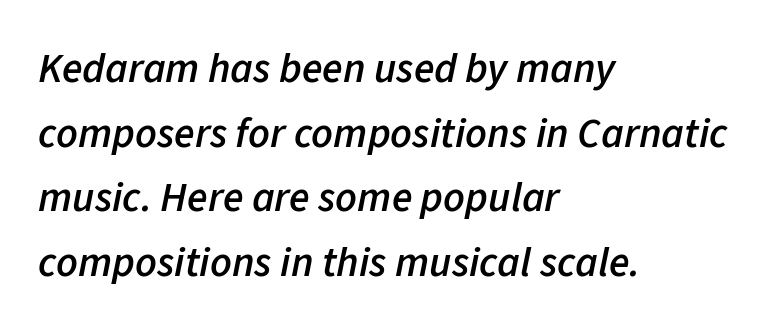
The image shows 42 px semibold type, italic (leaning right); set left-aligned, normal line spacing (1.54x), normal letter spacing, not underlined; low stroke contrast and a medium x-height.
